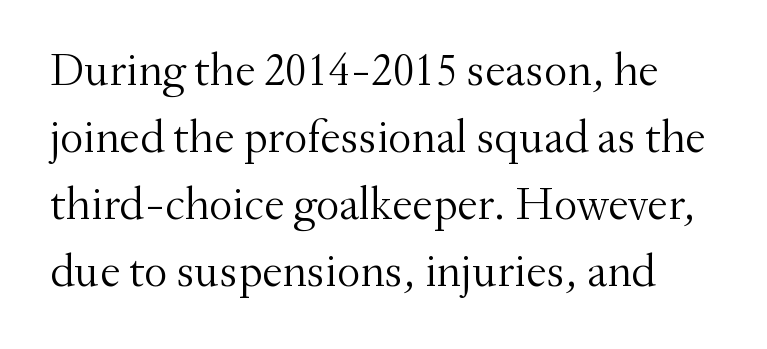
The image shows 46 px light serif type, upright; set normal line spacing (1.46x), normal letter spacing, not underlined; medium stroke contrast and a small x-height.
